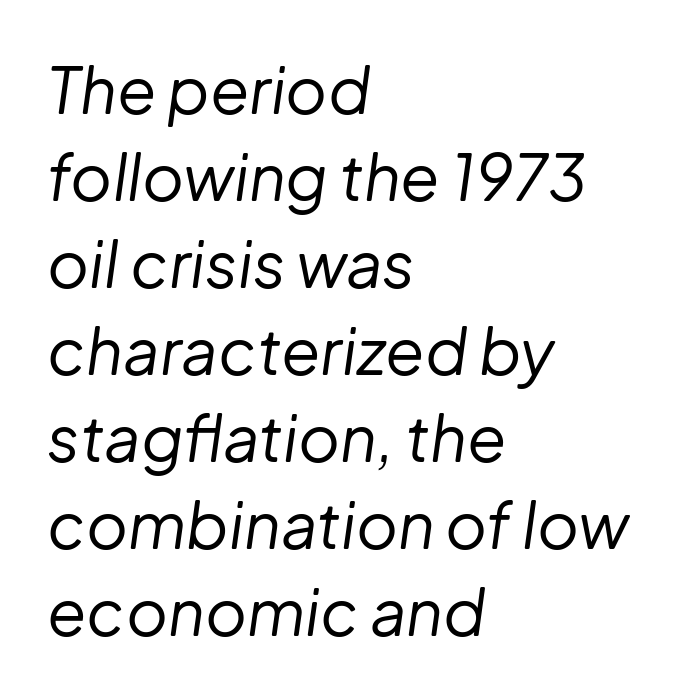
The rendering uses a moderate line-height, typical for paragraphs. Observe the lean: these are italic letterforms. The words here are not underlined. The letters look calm and open, with moderate or lighter stems.
